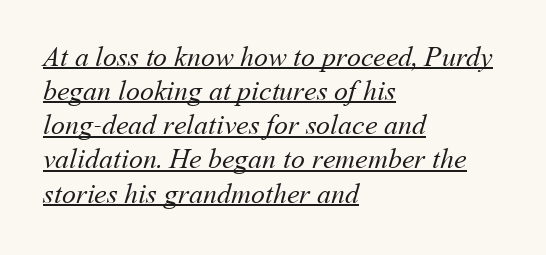
Q: Is the text bold? A: No.
Q: Is the text underlined? A: Yes.
Q: How is the paragraph aligned? A: Left-aligned.
Q: Is the spacing between letters normal or unusually wide? A: Normal.
Q: Width (condensed, normal, or wide)? A: Normal.
Q: Stroke contrast? A: Medium.
Q: x-height? A: Medium.
Q: Monospaced? A: No.
